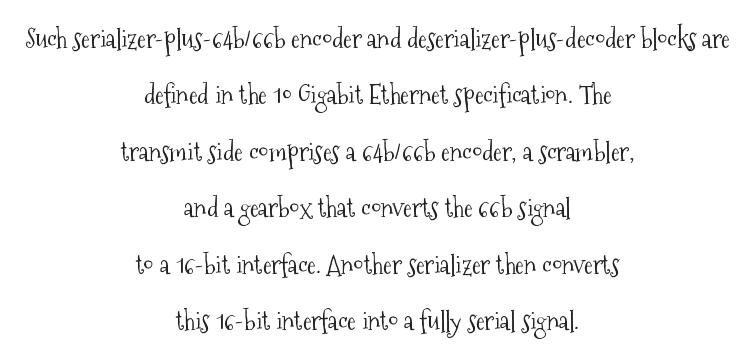
Each line is balanced around a shared central axis. Each stroke keeps to a modest, everyday thickness or less. The font's upright variant was chosen for this text. Interline gaps are noticeably wide in this sample. Standard letterfit; no display-style spreading of the glyphs. Check under the words: just untouched page.
